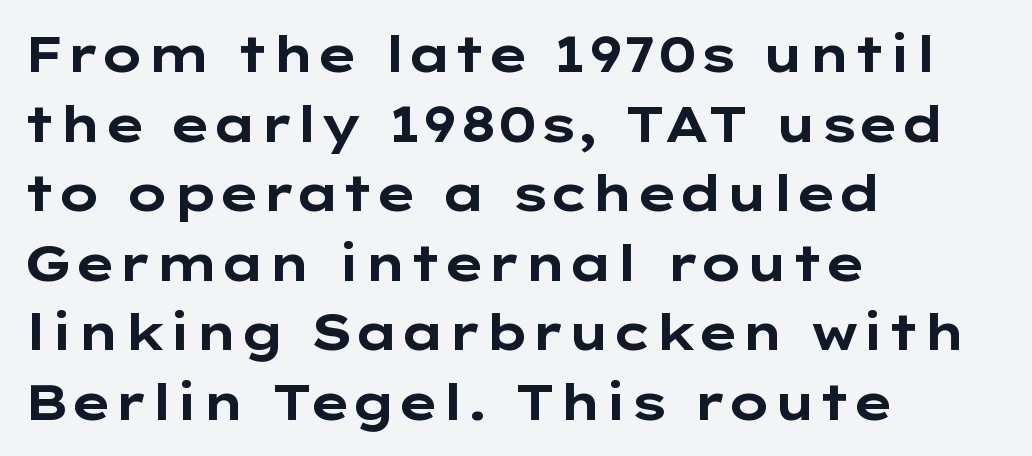
The image shows 49 px bold, wide sans-serif type, upright; set left-aligned, normal line spacing (1.42x), normal letter spacing, not underlined; low stroke contrast and a medium x-height.
